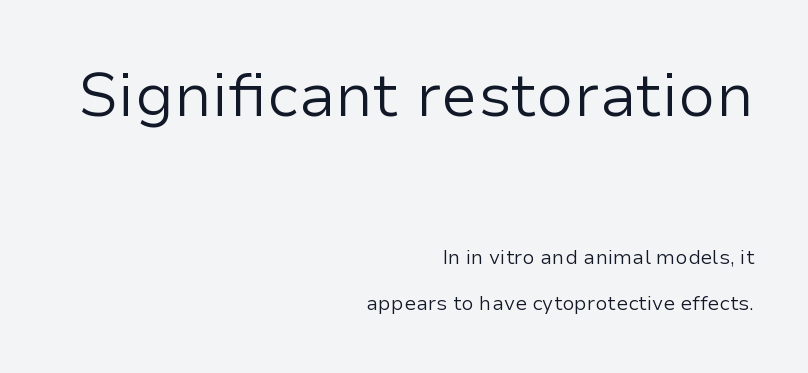
Q: Is the text bold? A: No.
Q: Is the text italic (slanted)? A: No, it is upright.
Q: Is the typeface a serif or a sans-serif typeface? A: Sans-serif.
Q: Is the text underlined? A: No.
Q: How is the paragraph aligned? A: Right-aligned.
Q: Is the spacing between letters normal or unusually wide? A: Normal.
Q: Is the spacing between lines tight, normal or loose? A: Loose.
Q: Which block of text is set in a larger size, the first (top) or the second (bottom)? A: The first (top) one.
Q: Width (condensed, normal, or wide)? A: Normal.
Q: Stroke contrast? A: Low.
Q: x-height? A: Medium.
Q: Monospaced? A: No.
